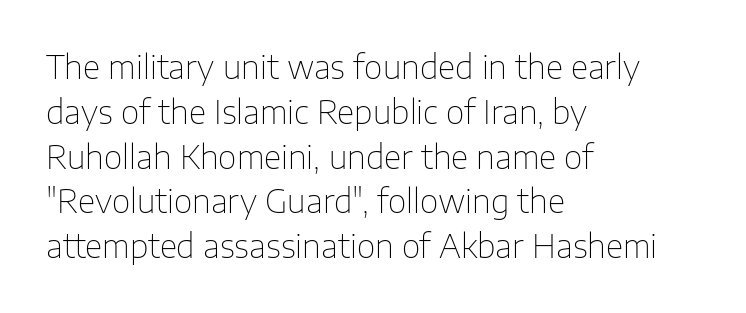
The image shows 32 px thin sans-serif type, upright; set left-aligned, normal line spacing (1.4x), normal letter spacing, not underlined; low stroke contrast and a medium x-height.
